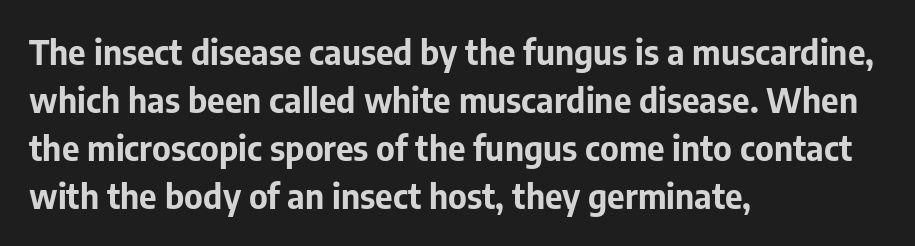
The image shows 34 px bold sans-serif type, upright; set left-aligned, normal line spacing (1.41x), normal letter spacing, not underlined; low stroke contrast and a medium x-height.
